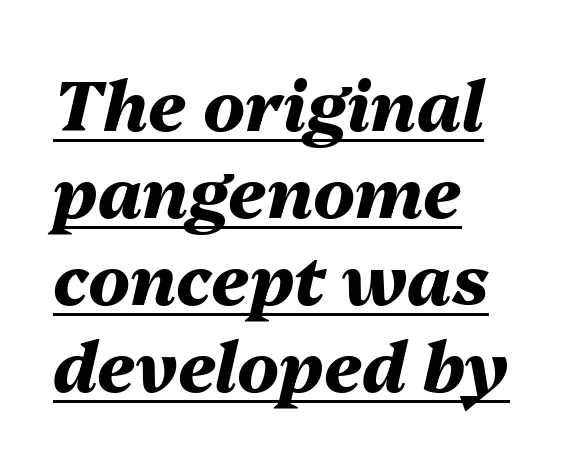
The image shows 69 px heavy type, italic (leaning right); set left-aligned, normal line spacing (1.26x), normal letter spacing, underlined; medium stroke contrast and a medium x-height.
